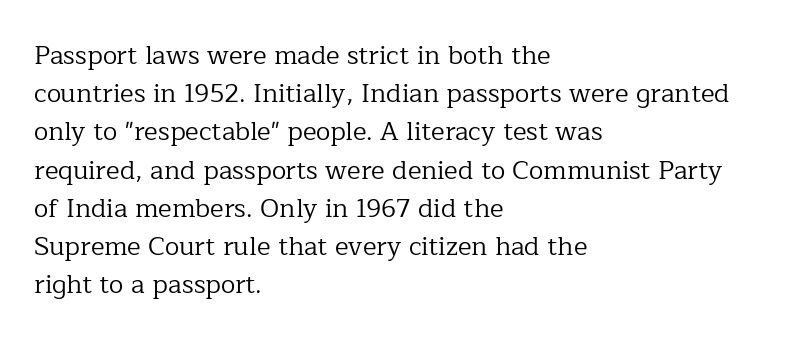
Q: Is the text bold? A: No.
Q: Is the text italic (slanted)? A: No, it is upright.
Q: Is the text underlined? A: No.
Q: How is the paragraph aligned? A: Left-aligned.
Q: Is the spacing between letters normal or unusually wide? A: Normal.
Q: Is the spacing between lines tight, normal or loose? A: Normal.
